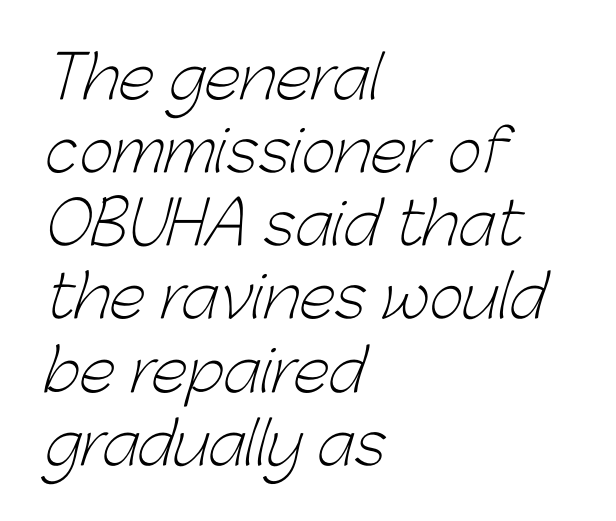
Q: Is the text bold? A: No.
Q: Is the typeface a serif or a sans-serif typeface? A: Sans-serif.
Q: Is the text underlined? A: No.
Q: How is the paragraph aligned? A: Left-aligned.
Q: Is the spacing between letters normal or unusually wide? A: Normal.
Q: Width (condensed, normal, or wide)? A: Normal.
Q: Stroke contrast? A: Low.
Q: x-height? A: Medium.
Q: Monospaced? A: No.
